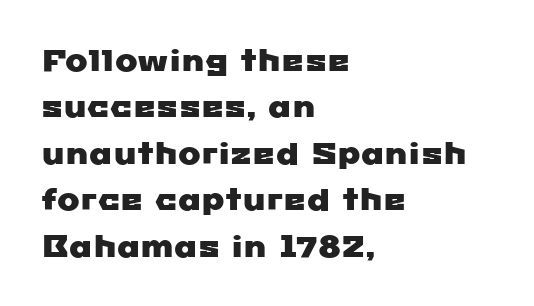
Letter spacing: default. Looks like regular typesetting: each glyph gets only the width it needs. Look at the bottom of the vertical strokes: they stop flat, with no serifs. Does the leading feel generous? No, just average. Letters rest on an invisible, unmarked baseline.
